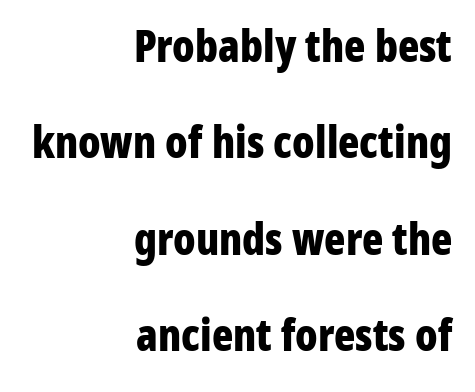
Q: Is the text bold? A: Yes.
Q: Is the text italic (slanted)? A: No, it is upright.
Q: Is the typeface a serif or a sans-serif typeface? A: Sans-serif.
Q: Is the text underlined? A: No.
Q: How is the paragraph aligned? A: Right-aligned.
Q: Is the spacing between letters normal or unusually wide? A: Normal.
Q: Is the spacing between lines tight, normal or loose? A: Loose.
Q: Width (condensed, normal, or wide)? A: Condensed.
Q: Stroke contrast? A: Low.
Q: x-height? A: Medium.
Q: Monospaced? A: No.
